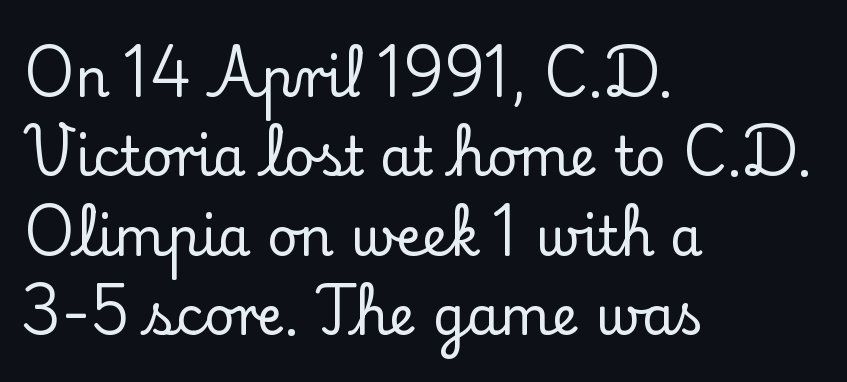
The image shows 53 px serif type, upright; set left-aligned, normal line spacing (1.5x), normal letter spacing, not underlined; low stroke contrast and a small x-height.
